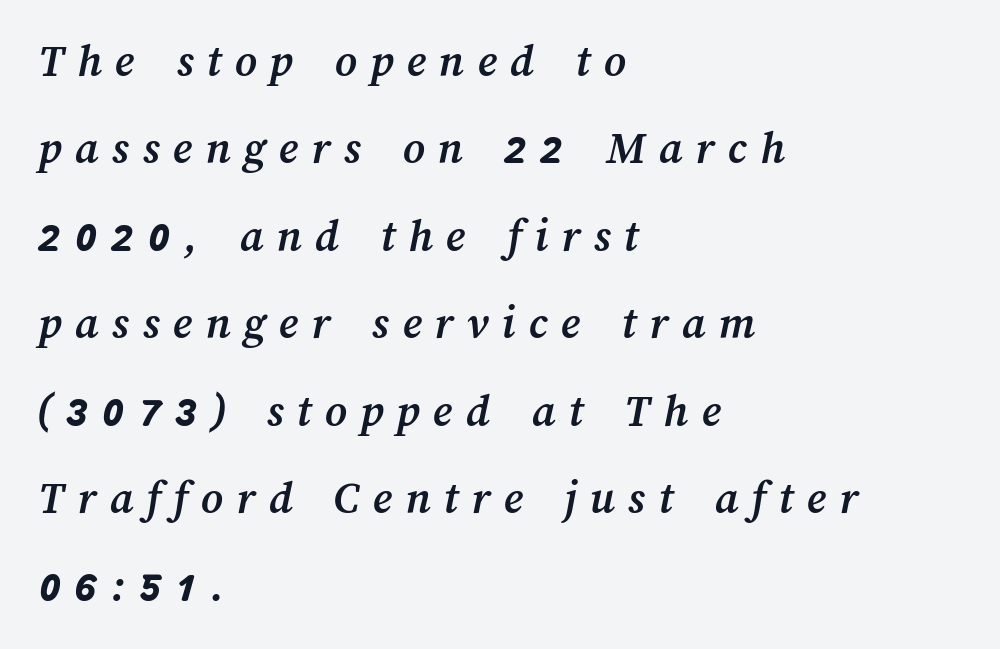
{"bold": "yes", "weight": "semibold", "width": "normal", "stroke_contrast": "medium", "x_height": "medium", "monospaced": "no", "underline": "no", "align": "left", "line_spacing_ratio": 1.86, "letter_spacing": "wide", "letter_spacing_em": 0.28, "glyph_px": 47}
